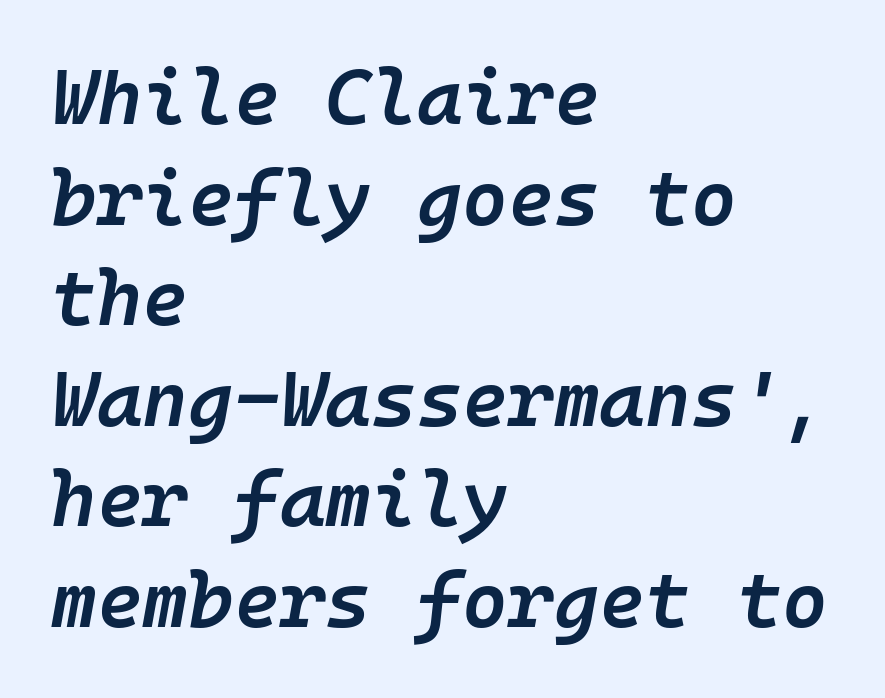
Decoration check: the copy has no underline. Every character sits at an angle, as italics do. The passage is arranged the way most books set body copy — flush left. These lines carry some extra weight — a demibold, not a full bold. Successive baselines arrive at the customary interval.
